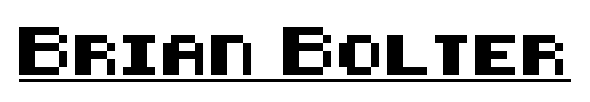
Q: Is the text italic (slanted)? A: No, it is upright.
Q: Is the typeface a serif or a sans-serif typeface? A: Sans-serif.
Q: Is the text underlined? A: Yes.
Q: Is the spacing between letters normal or unusually wide? A: Normal.
Q: Width (condensed, normal, or wide)? A: Normal.
Q: Stroke contrast? A: Medium.
Q: x-height? A: Large.
